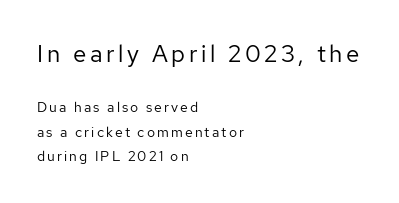
Q: Is the text bold? A: No.
Q: Is the text italic (slanted)? A: No, it is upright.
Q: Is the text underlined? A: No.
Q: How is the paragraph aligned? A: Left-aligned.
Q: Which block of text is set in a larger size, the first (top) or the second (bottom)? A: The first (top) one.
